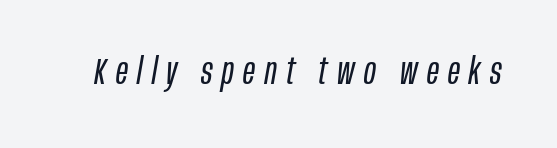
Q: Is the text bold? A: No.
Q: Is the text italic (slanted)? A: Yes, it leans right by about 10 degrees.
Q: Is the text underlined? A: No.
Q: Is the spacing between letters normal or unusually wide? A: Unusually wide.
Q: Width (condensed, normal, or wide)? A: Condensed.
Q: Stroke contrast? A: Low.
Q: x-height? A: Large.
Q: Monospaced? A: No.
